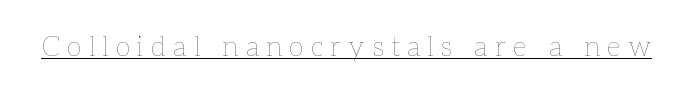
The type sits square on the baseline with zero lean. These glyphs show unthickened strokes, regular width or finer. The sample's only ornament is a line tracing under the words. The tracking jumps out immediately: characters are airy and widely separated.
